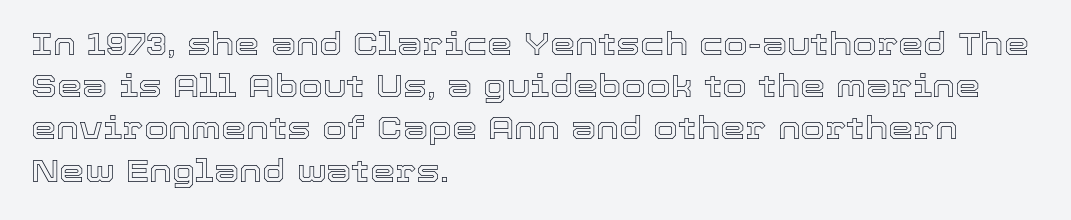
Q: Is the text italic (slanted)? A: No, it is upright.
Q: Is the text underlined? A: No.
Q: How is the paragraph aligned? A: Left-aligned.
Q: Is the spacing between letters normal or unusually wide? A: Normal.
Q: Is the spacing between lines tight, normal or loose? A: Normal.
Q: Width (condensed, normal, or wide)? A: Normal.
Q: x-height? A: Medium.
Q: Monospaced? A: No.
